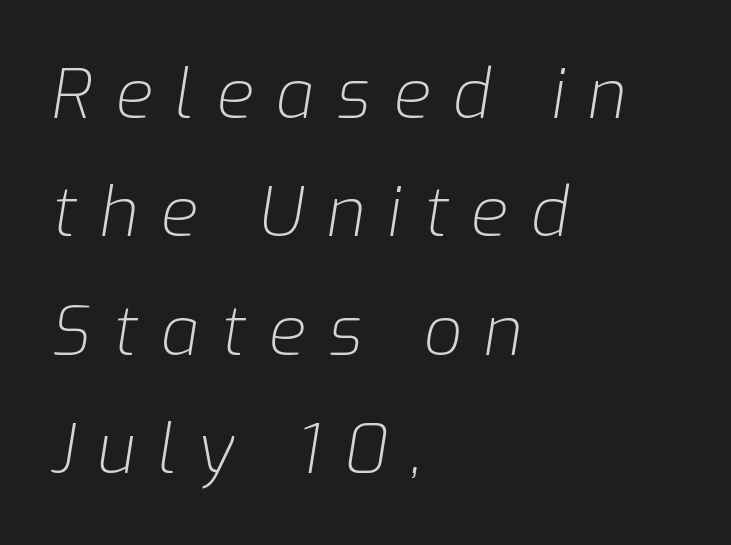
{"italic": "yes", "lean": "right", "slant_degrees": 9, "bold": "no", "weight": "light", "width": "normal", "stroke_contrast": "low", "x_height": "medium", "monospaced": "no", "underline": "no", "align": "left", "line_spacing_ratio": 1.74, "letter_spacing": "wide", "letter_spacing_em": 0.33, "glyph_px": 68}
